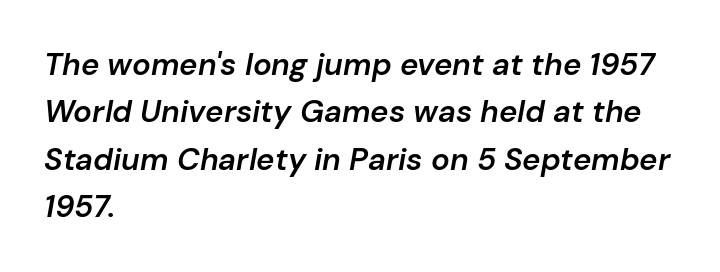
Q: Is the text bold? A: Semi-bold.
Q: Is the text italic (slanted)? A: Yes, it leans right by about 10 degrees.
Q: Is the text underlined? A: No.
Q: How is the paragraph aligned? A: Left-aligned.
Q: Is the spacing between letters normal or unusually wide? A: Normal.
Q: Is the spacing between lines tight, normal or loose? A: Normal.
Q: Width (condensed, normal, or wide)? A: Normal.
Q: Stroke contrast? A: Low.
Q: x-height? A: Medium.
Q: Monospaced? A: No.
